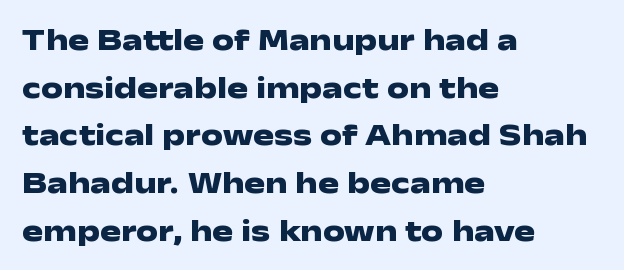
Q: Is the text bold? A: Yes.
Q: Is the text italic (slanted)? A: No, it is upright.
Q: Is the typeface a serif or a sans-serif typeface? A: Sans-serif.
Q: Is the text underlined? A: No.
Q: How is the paragraph aligned? A: Left-aligned.
Q: Is the spacing between letters normal or unusually wide? A: Normal.
Q: Is the spacing between lines tight, normal or loose? A: Normal.
Q: Width (condensed, normal, or wide)? A: Wide.
Q: Stroke contrast? A: Low.
Q: x-height? A: Medium.
Q: Monospaced? A: No.
